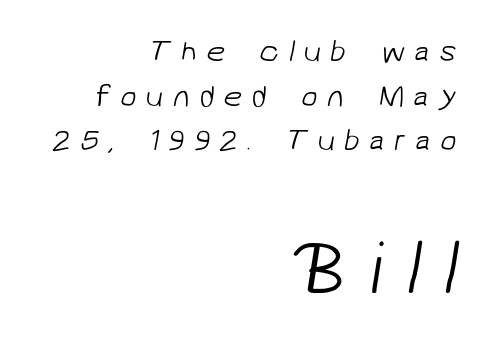
Here the designer chose a conventional face with non-uniform glyph widths. Observe the absence of serifs on each vertical stroke in this sample. Layout note: lines flush right. Quick note: interline space is typical.
